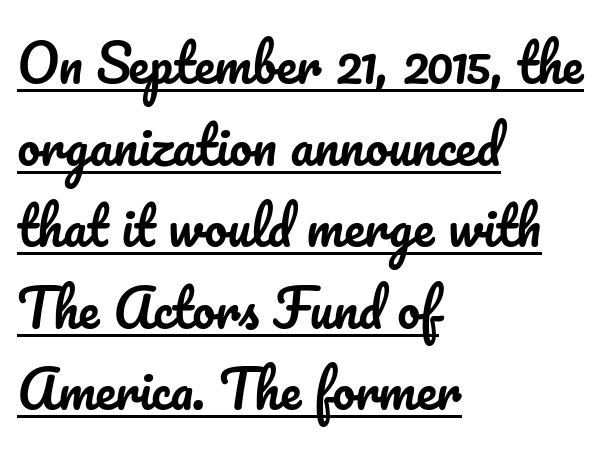
The image shows 51 px text type; set left-aligned, normal line spacing (1.6x), normal letter spacing, underlined; low stroke contrast and a small x-height.
